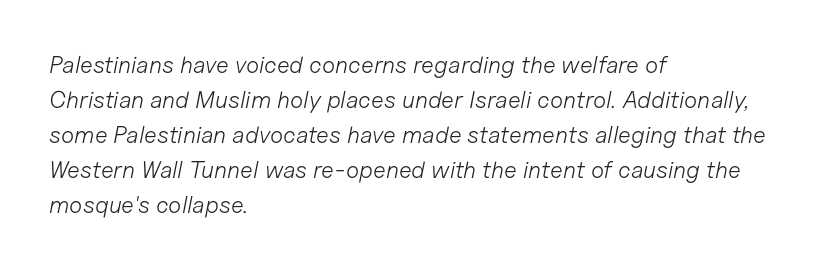
The image shows 24 px text type, italic (leaning right); set left-aligned, normal line spacing (1.46x), normal letter spacing, not underlined.
